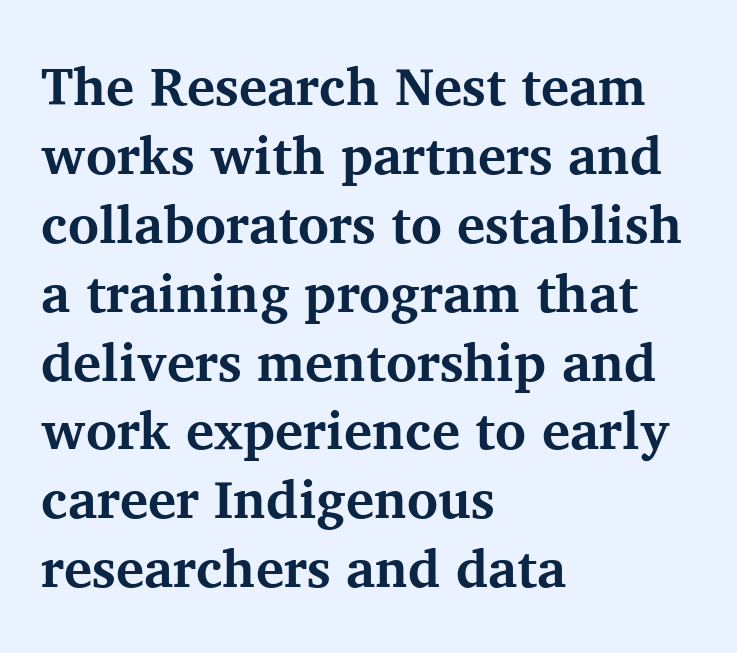
{"serif": "yes", "italic": "no", "bold": "yes", "weight": "bold", "width": "normal", "stroke_contrast": "medium", "x_height": "medium", "monospaced": "no", "underline": "no", "align": "left", "line_spacing": "normal", "line_spacing_ratio": 1.3, "letter_spacing": "normal", "letter_spacing_em": 0.0, "glyph_px": 53}
